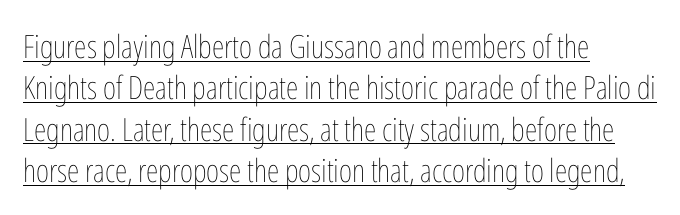
Q: Is the text bold? A: No.
Q: Is the text italic (slanted)? A: No, it is upright.
Q: Is the text underlined? A: Yes.
Q: How is the paragraph aligned? A: Left-aligned.
Q: Is the spacing between letters normal or unusually wide? A: Normal.
Q: Is the spacing between lines tight, normal or loose? A: Normal.
Q: Width (condensed, normal, or wide)? A: Condensed.
Q: Stroke contrast? A: Low.
Q: x-height? A: Medium.
Q: Monospaced? A: No.
